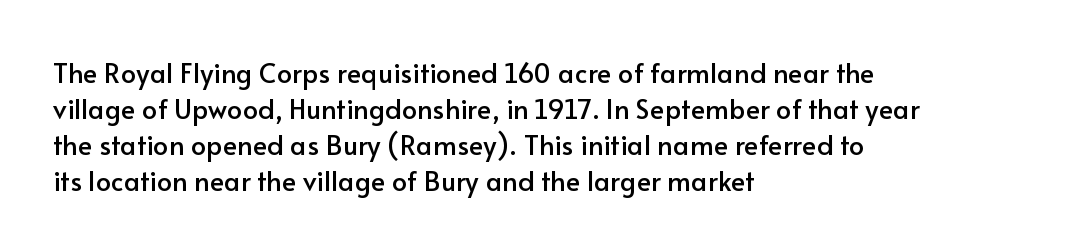
Vertically, the passage feels balanced, rows spaced as you'd expect. The face used here is rendered with its standard letterfit. The words here are not underlined. Posture: straight, roman, zero tilt.
